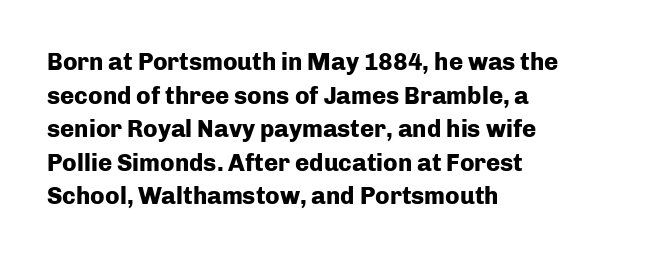
Any mark beneath the type? The region is blank. Regular leading. The face used here is rendered with its standard letterfit. These words are printed bold, with thick strokes throughout. Italic? Not at all — the glyphs are vertical. Left-aligned paragraph, ragged on the right.
